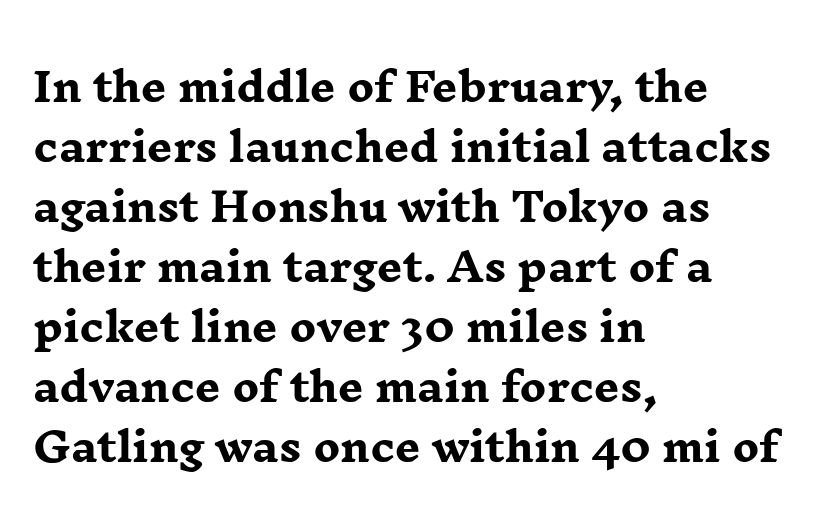
{"serif": "yes", "italic": "no", "bold": "yes", "weight": "heavy", "width": "wide", "stroke_contrast": "low", "x_height": "medium", "monospaced": "no", "underline": "no", "align": "left", "line_spacing": "normal", "line_spacing_ratio": 1.5, "letter_spacing": "normal", "letter_spacing_em": 0.0, "glyph_px": 40}
